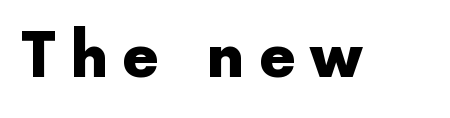
Q: Is the text bold? A: Yes.
Q: Is the text italic (slanted)? A: No, it is upright.
Q: Is the typeface a serif or a sans-serif typeface? A: Sans-serif.
Q: Is the text underlined? A: No.
Q: Is the spacing between letters normal or unusually wide? A: Unusually wide.
Q: Width (condensed, normal, or wide)? A: Normal.
Q: x-height? A: Medium.
Q: Monospaced? A: No.
